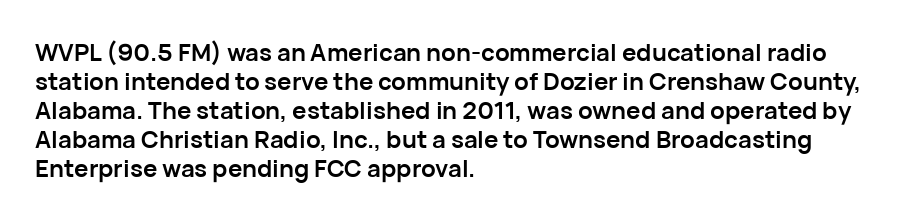
{"italic": "no", "bold": "yes", "underline": "no", "align": "left", "line_spacing_ratio": 1.21, "letter_spacing": "normal", "letter_spacing_em": 0.0, "glyph_px": 24}
